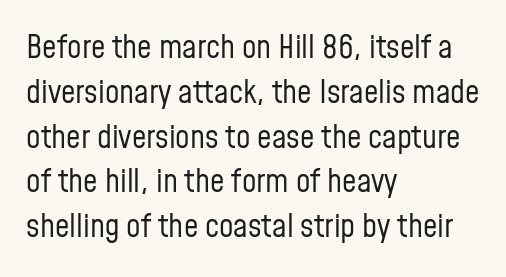
Q: Is the text bold? A: No.
Q: Is the text italic (slanted)? A: No, it is upright.
Q: Is the typeface a serif or a sans-serif typeface? A: Sans-serif.
Q: Is the text underlined? A: No.
Q: How is the paragraph aligned? A: Left-aligned.
Q: Is the spacing between letters normal or unusually wide? A: Normal.
Q: Is the spacing between lines tight, normal or loose? A: Normal.
Q: Width (condensed, normal, or wide)? A: Condensed.
Q: Stroke contrast? A: Low.
Q: x-height? A: Medium.
Q: Monospaced? A: No.
